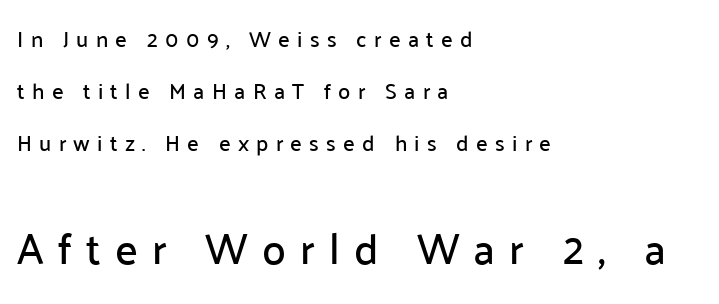
{"serif": "no", "italic": "no", "width": "normal", "stroke_contrast": "low", "x_height": "medium", "monospaced": "no", "underline": "no", "align": "left", "line_spacing": "loose", "line_spacing_ratio": 2.36, "letter_spacing": "wide", "letter_spacing_em": 0.33, "larger_block": "second", "size_ratio": 1.95, "glyph_px": 43}
